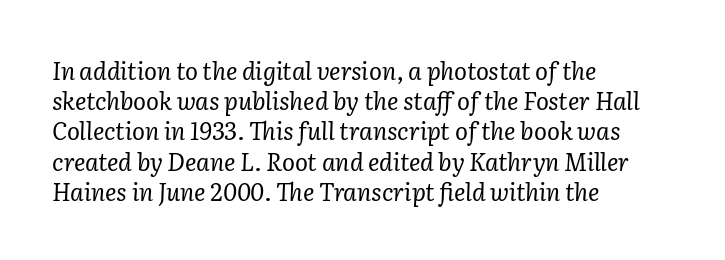
Q: Is the text bold? A: No.
Q: Is the text italic (slanted)? A: Yes, it leans right by about 2 degrees.
Q: Is the text underlined? A: No.
Q: How is the paragraph aligned? A: Left-aligned.
Q: Is the spacing between letters normal or unusually wide? A: Normal.
Q: Is the spacing between lines tight, normal or loose? A: Normal.
